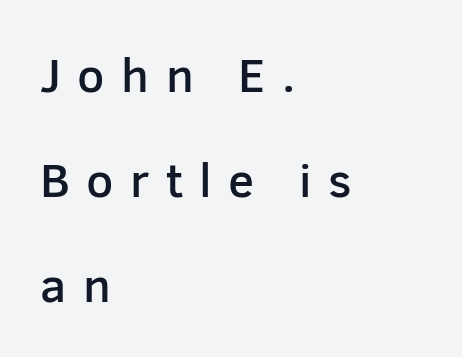
{"serif": "no", "italic": "no", "bold": "semi", "weight": "semibold", "width": "normal", "stroke_contrast": "low", "x_height": "medium", "monospaced": "no", "underline": "no", "align": "left", "line_spacing": "loose", "line_spacing_ratio": 2.19, "letter_spacing": "wide", "letter_spacing_em": 0.34, "glyph_px": 48}
